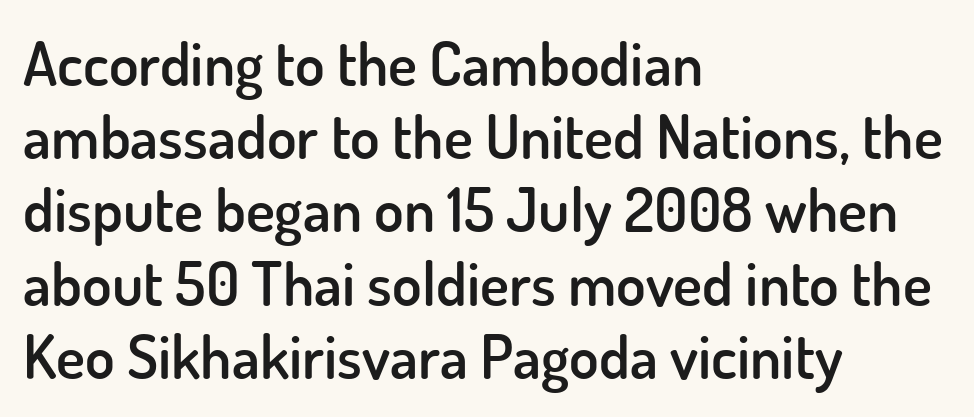
{"serif": "no", "italic": "no", "bold": "semi", "weight": "semibold", "width": "normal", "stroke_contrast": "low", "x_height": "small", "monospaced": "no", "underline": "no", "align": "left", "line_spacing_ratio": 1.2, "letter_spacing": "normal", "letter_spacing_em": 0.0, "glyph_px": 61}
